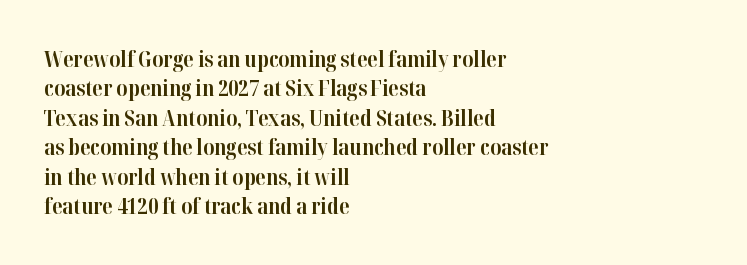
Posture: upright roman. Underlining? Definitely not there. Each line starts at the same left margin while the right side varies. Stroke thickness is high; the sample reads as a true bold. The block of text has a typical density, with ordinary space between rows.
